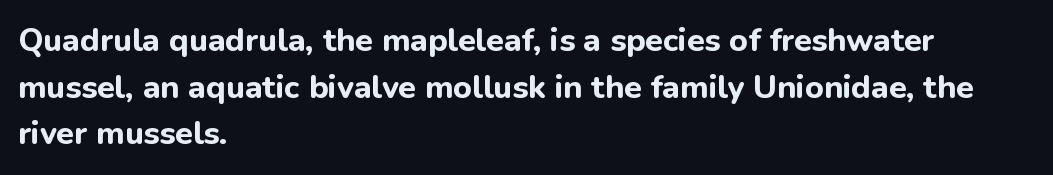
The image shows 32 px bold sans-serif type, upright; set left-aligned, normal line spacing (1.46x), normal letter spacing, not underlined; low stroke contrast and a medium x-height.
